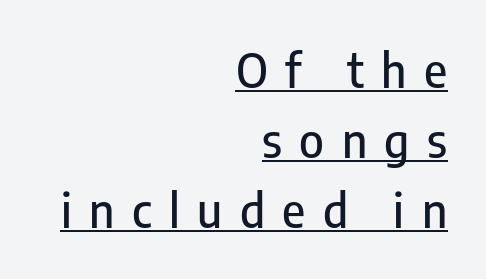
Q: Is the text italic (slanted)? A: No, it is upright.
Q: Is the typeface a serif or a sans-serif typeface? A: Sans-serif.
Q: Is the text underlined? A: Yes.
Q: How is the paragraph aligned? A: Right-aligned.
Q: Is the spacing between letters normal or unusually wide? A: Unusually wide.
Q: Is the spacing between lines tight, normal or loose? A: Normal.
Q: Width (condensed, normal, or wide)? A: Condensed.
Q: Stroke contrast? A: Low.
Q: x-height? A: Medium.
Q: Monospaced? A: No.
